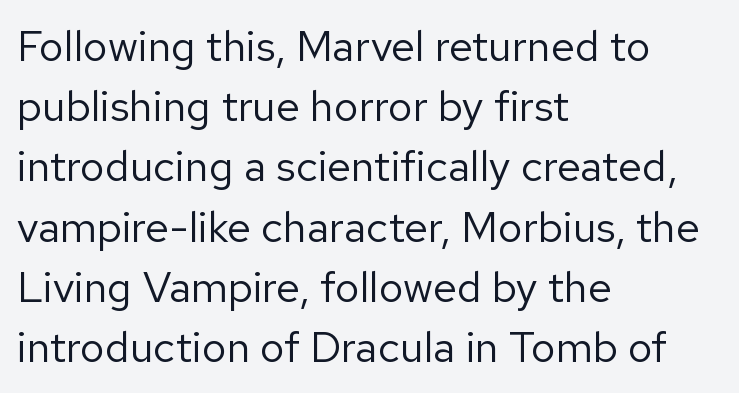
The image shows 43 px regular-weight sans-serif type, upright; set left-aligned, normal line spacing (1.4x), normal letter spacing, not underlined; low stroke contrast and a medium x-height.
